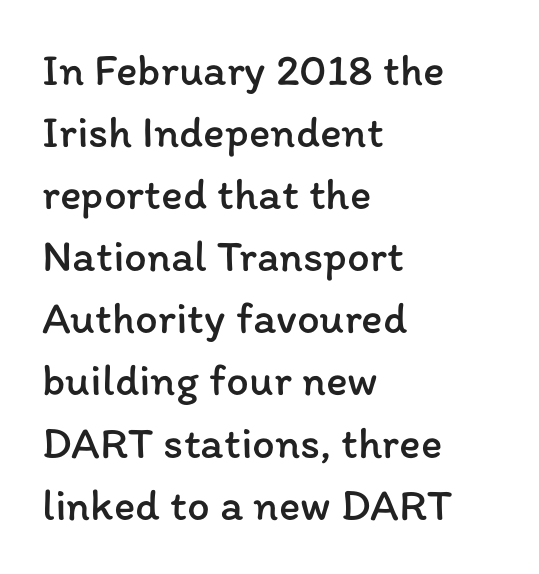
The image shows 45 px regular-weight type, upright; set left-aligned, normal line spacing (1.38x), normal letter spacing, not underlined; low stroke contrast and a medium x-height.
